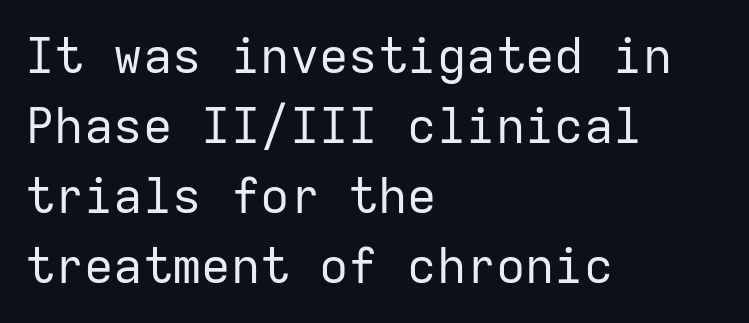
Q: Is the text bold? A: No.
Q: Is the text italic (slanted)? A: No, it is upright.
Q: Is the typeface a serif or a sans-serif typeface? A: Sans-serif.
Q: Is the text underlined? A: No.
Q: How is the paragraph aligned? A: Left-aligned.
Q: Is the spacing between letters normal or unusually wide? A: Normal.
Q: Is the spacing between lines tight, normal or loose? A: Normal.
Q: Width (condensed, normal, or wide)? A: Normal.
Q: Stroke contrast? A: Low.
Q: x-height? A: Medium.
Q: Monospaced? A: Yes.
